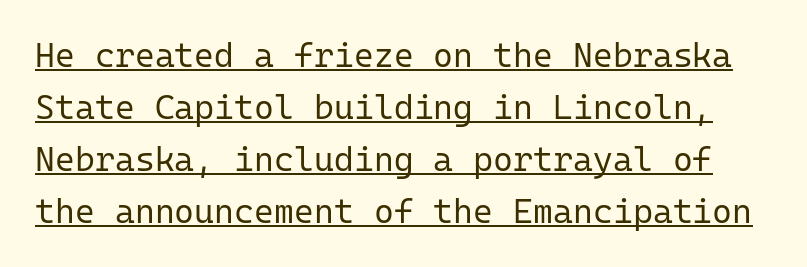
Q: Is the text bold? A: No.
Q: Is the text italic (slanted)? A: No, it is upright.
Q: Is the typeface a serif or a sans-serif typeface? A: Sans-serif.
Q: Is the text underlined? A: Yes.
Q: Is the spacing between letters normal or unusually wide? A: Normal.
Q: Is the spacing between lines tight, normal or loose? A: Normal.
Q: Width (condensed, normal, or wide)? A: Normal.
Q: Stroke contrast? A: Low.
Q: x-height? A: Medium.
Q: Monospaced? A: Yes.
